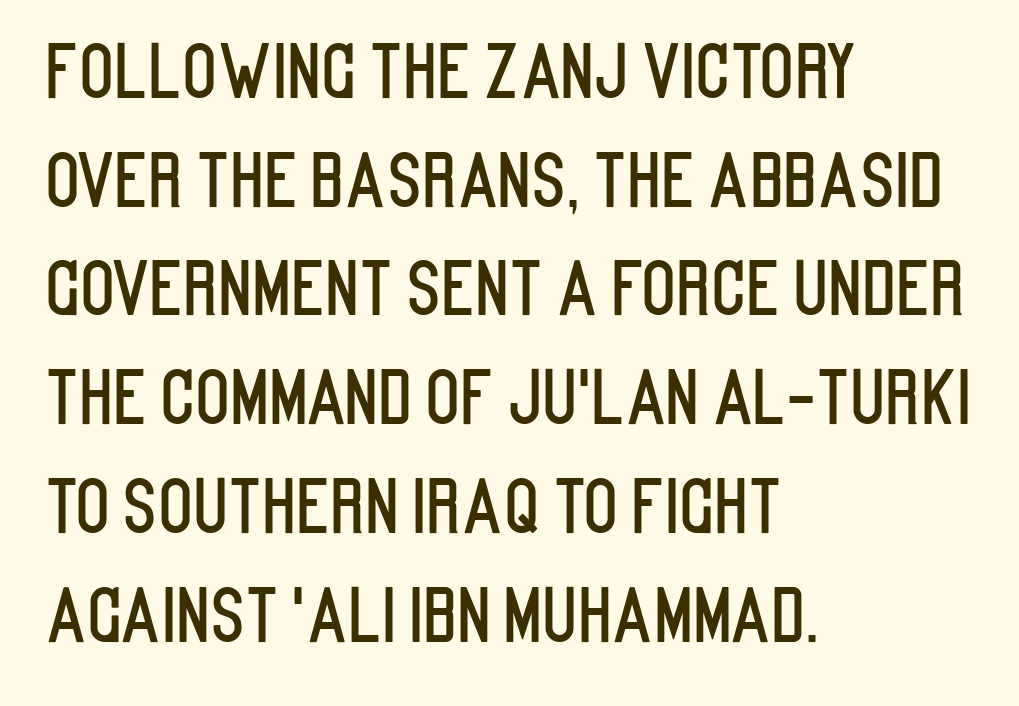
Lines of text with bare space underneath. The passage shown has conventional tracking throughout. Character widths vary here, with narrow letters taking less room than wide ones. A typesetter would label this face a sans. Quick note: not italic, upright.
